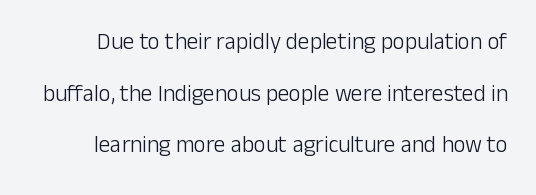
Q: Is the text bold? A: No.
Q: Is the text italic (slanted)? A: No, it is upright.
Q: Is the text underlined? A: No.
Q: Is the spacing between letters normal or unusually wide? A: Normal.
Q: Is the spacing between lines tight, normal or loose? A: Loose.
